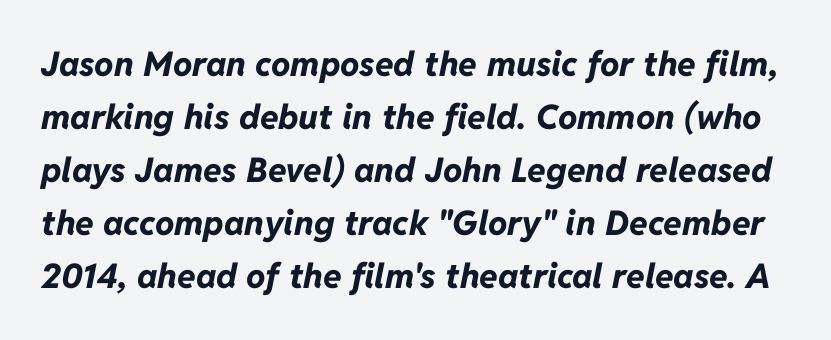
The letterforms sit shoulder to shoulder at normal distance. Heavy, bold letterforms. The passage shown is not underscored anywhere. The typography opts for an oblique posture over an upright one. One glance says typical: line gaps are just what's usual.
